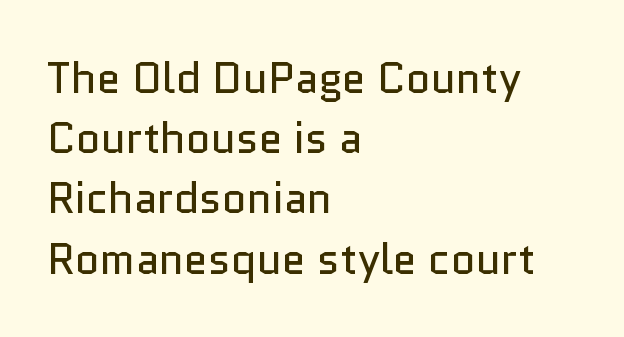
The image shows 43 px regular-weight sans-serif type, upright; set left-aligned, normal line spacing (1.4x), normal letter spacing, not underlined; low stroke contrast and a medium x-height.
